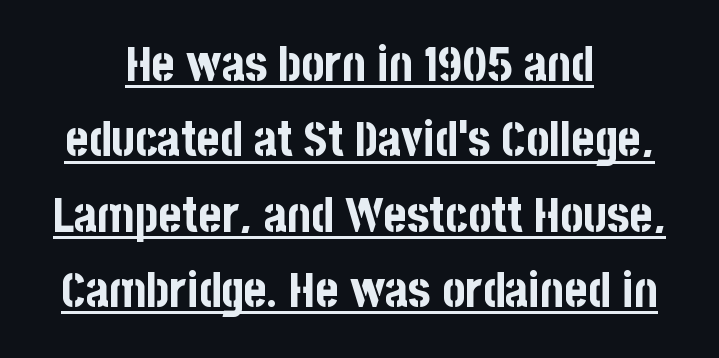
The image shows 49 px bold, condensed sans-serif type, upright; set centered, normal line spacing (1.54x), normal letter spacing, underlined; low stroke contrast and a large x-height.
